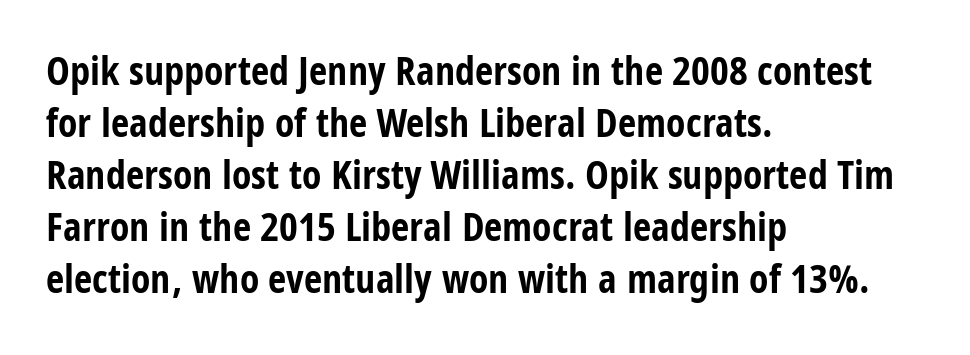
{"serif": "no", "italic": "no", "bold": "yes", "weight": "bold", "width": "condensed", "stroke_contrast": "low", "x_height": "large", "monospaced": "no", "underline": "no", "align": "left", "line_spacing": "normal", "line_spacing_ratio": 1.3, "letter_spacing": "normal", "letter_spacing_em": 0.0, "glyph_px": 40}
